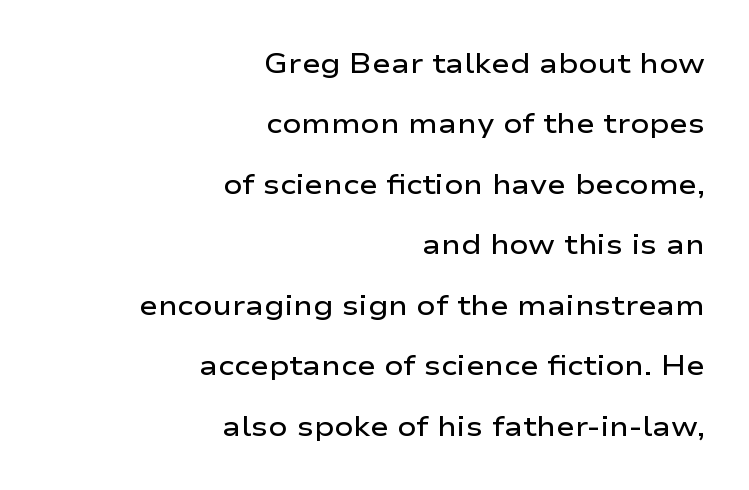
{"serif": "no", "italic": "no", "bold": "semi", "weight": "semibold", "width": "wide", "stroke_contrast": "low", "x_height": "medium", "monospaced": "no", "underline": "no", "align": "right", "line_spacing": "loose", "line_spacing_ratio": 2.16, "letter_spacing": "normal", "letter_spacing_em": 0.0, "glyph_px": 28}
